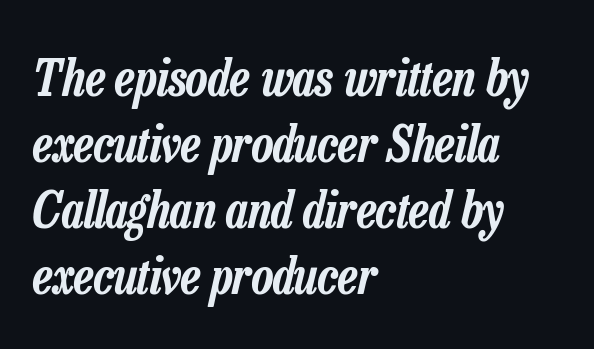
{"italic": "yes", "lean": "right", "slant_degrees": 13, "width": "condensed", "stroke_contrast": "low", "x_height": "medium", "monospaced": "no", "underline": "no", "align": "left", "line_spacing": "normal", "line_spacing_ratio": 1.32, "letter_spacing": "normal", "letter_spacing_em": 0.0, "glyph_px": 50}
